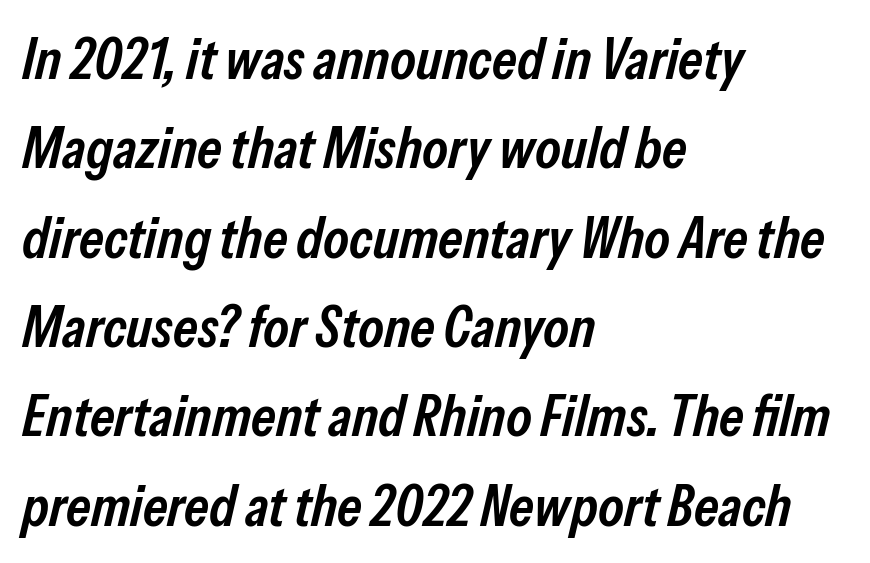
The image shows 58 px semibold, condensed type, italic (leaning right); set left-aligned, normal line spacing (1.54x), normal letter spacing, not underlined; low stroke contrast and a medium x-height.
